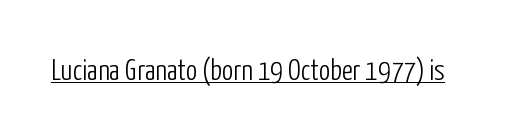
{"serif": "no", "italic": "no", "bold": "no", "weight": "light", "width": "condensed", "stroke_contrast": "low", "x_height": "medium", "monospaced": "no", "underline": "yes", "letter_spacing": "normal", "letter_spacing_em": 0.0, "glyph_px": 29}
